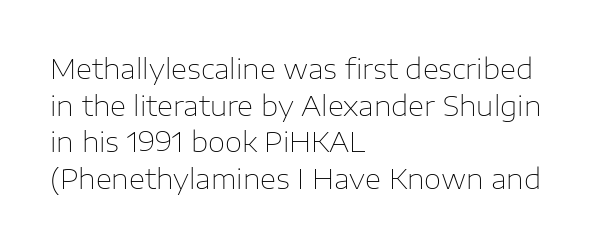
{"serif": "no", "italic": "no", "bold": "no", "weight": "thin", "width": "normal", "stroke_contrast": "low", "x_height": "medium", "monospaced": "no", "underline": "no", "align": "left", "line_spacing": "normal", "line_spacing_ratio": 1.31, "letter_spacing": "normal", "letter_spacing_em": 0.0, "glyph_px": 28}
